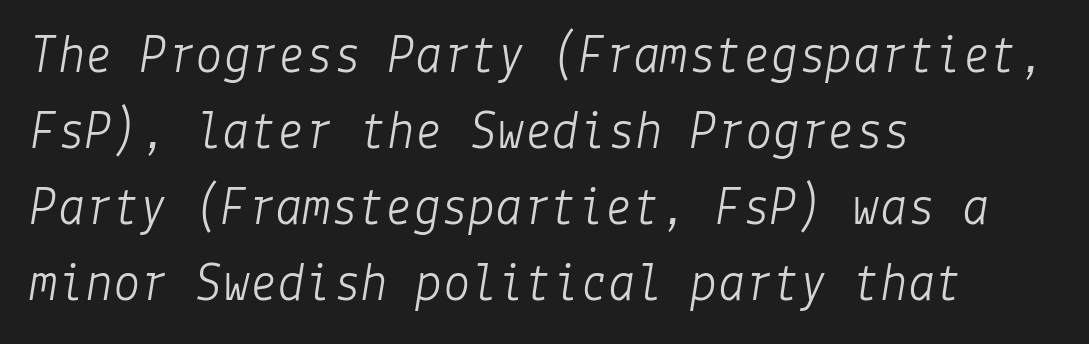
Q: Is the text bold? A: No.
Q: Is the text italic (slanted)? A: Yes, it leans right by about 9 degrees.
Q: Is the text underlined? A: No.
Q: How is the paragraph aligned? A: Left-aligned.
Q: Is the spacing between letters normal or unusually wide? A: Normal.
Q: Is the spacing between lines tight, normal or loose? A: Normal.
Q: Width (condensed, normal, or wide)? A: Normal.
Q: Stroke contrast? A: Low.
Q: x-height? A: Medium.
